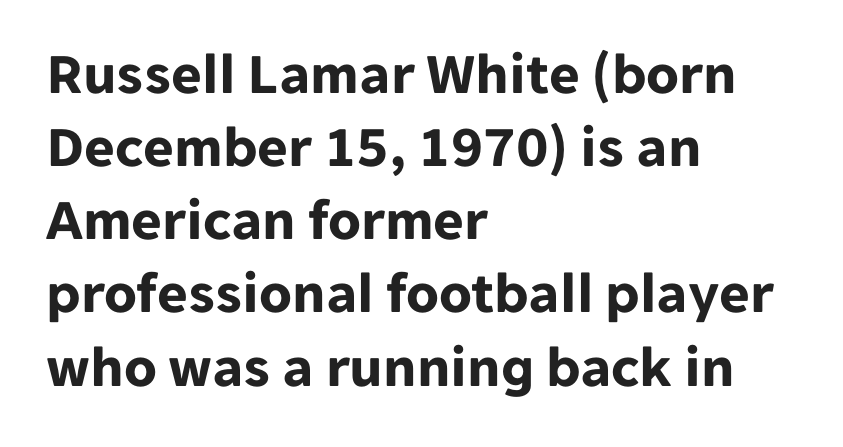
{"serif": "no", "italic": "no", "bold": "yes", "weight": "bold", "width": "normal", "stroke_contrast": "low", "x_height": "medium", "monospaced": "no", "underline": "no", "align": "left", "line_spacing_ratio": 1.24, "letter_spacing": "normal", "letter_spacing_em": 0.0, "glyph_px": 59}
